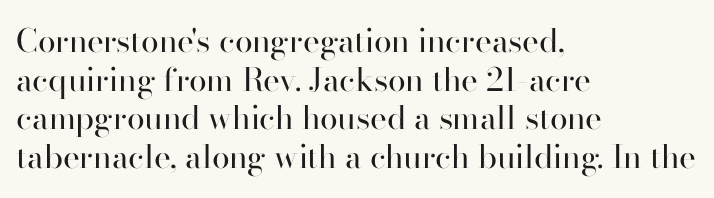
The image shows 32 px regular-weight serif type, upright; set left-aligned, line spacing 1.21x, normal letter spacing, not underlined; high stroke contrast and a small x-height.
